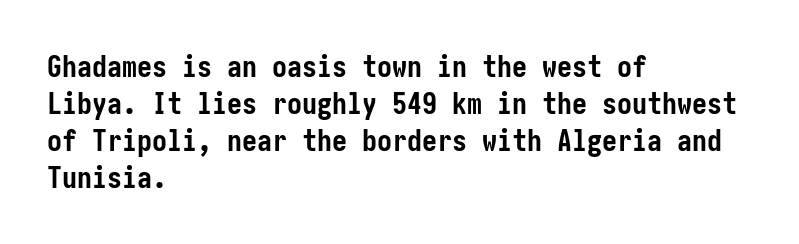
How are the letters spaced? Ordinarily, with no added tracking. This is sans-serif lettering, the kind often seen on screens and signage. The axis of the letterforms is exactly vertical. Is the block centered? No — it sits flush against the left margin. The string is rendered with underlining switched off. Set as a true bold cut, around the 700 mark.
